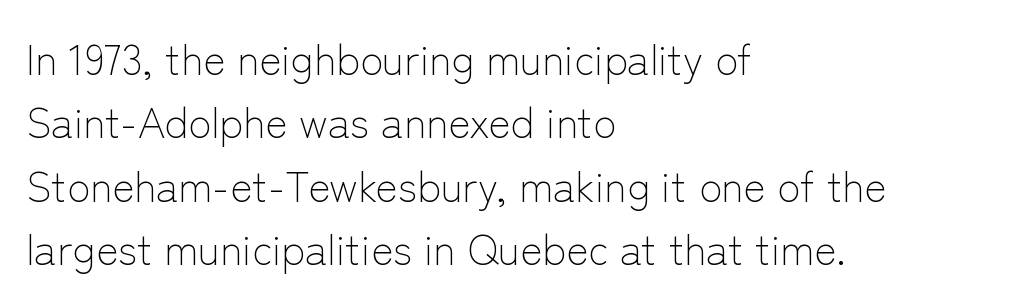
{"serif": "no", "italic": "no", "bold": "no", "weight": "light", "width": "normal", "stroke_contrast": "low", "x_height": "medium", "monospaced": "no", "underline": "no", "align": "left", "line_spacing": "normal", "line_spacing_ratio": 1.51, "letter_spacing": "normal", "letter_spacing_em": 0.0, "glyph_px": 42}
